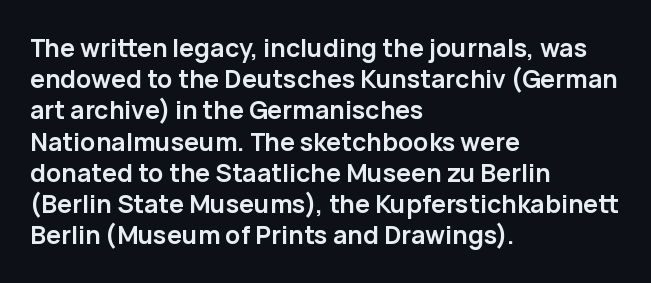
The image shows 25 px bold type, upright; set left-aligned, normal line spacing (1.25x), normal letter spacing, not underlined.
